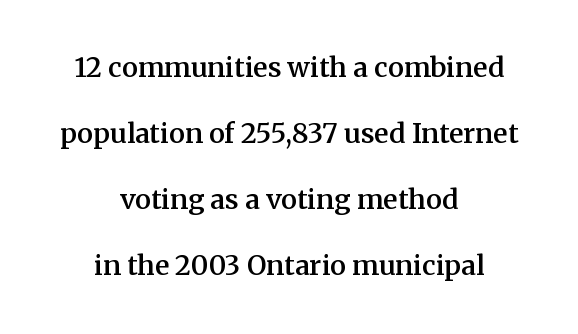
Q: Is the text bold? A: Semi-bold.
Q: Is the text italic (slanted)? A: No, it is upright.
Q: Is the text underlined? A: No.
Q: How is the paragraph aligned? A: Centered.
Q: Is the spacing between letters normal or unusually wide? A: Normal.
Q: Is the spacing between lines tight, normal or loose? A: Loose.
